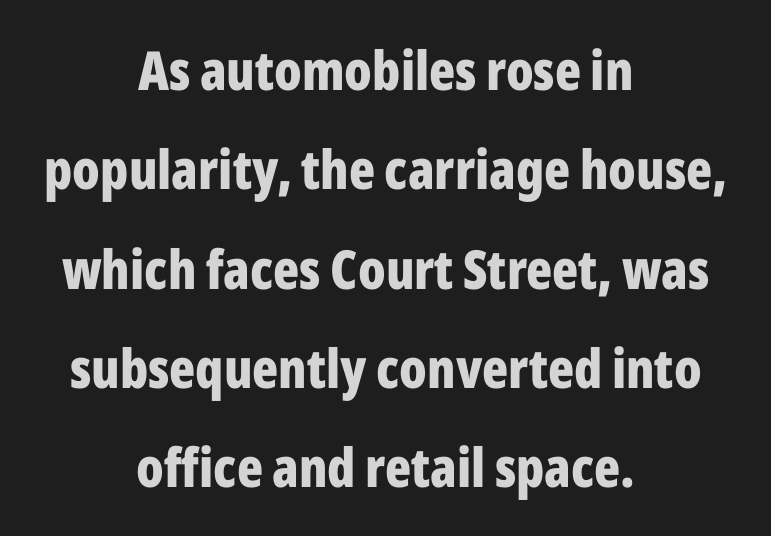
{"serif": "no", "italic": "no", "bold": "yes", "weight": "bold", "width": "condensed", "stroke_contrast": "low", "x_height": "medium", "monospaced": "no", "underline": "no", "align": "center", "line_spacing_ratio": 1.84, "letter_spacing": "normal", "letter_spacing_em": 0.0, "glyph_px": 54}
